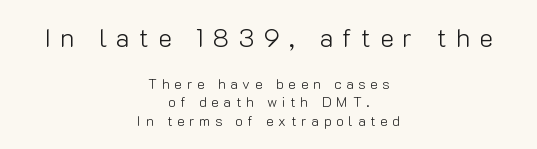
Q: Is the text bold? A: No.
Q: Is the text italic (slanted)? A: No, it is upright.
Q: Is the text underlined? A: No.
Q: How is the paragraph aligned? A: Centered.
Q: Is the spacing between letters normal or unusually wide? A: Unusually wide.
Q: Is the spacing between lines tight, normal or loose? A: Normal.
Q: Which block of text is set in a larger size, the first (top) or the second (bottom)? A: The first (top) one.
